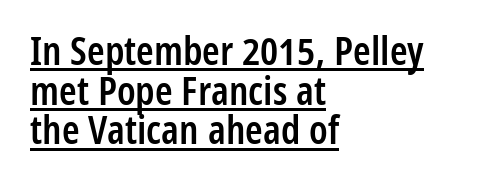
Q: Is the text bold? A: Semi-bold.
Q: Is the text italic (slanted)? A: No, it is upright.
Q: Is the typeface a serif or a sans-serif typeface? A: Sans-serif.
Q: Is the text underlined? A: Yes.
Q: How is the paragraph aligned? A: Left-aligned.
Q: Is the spacing between letters normal or unusually wide? A: Normal.
Q: Is the spacing between lines tight, normal or loose? A: Tight.
Q: Width (condensed, normal, or wide)? A: Condensed.
Q: Stroke contrast? A: Low.
Q: x-height? A: Medium.
Q: Monospaced? A: No.
